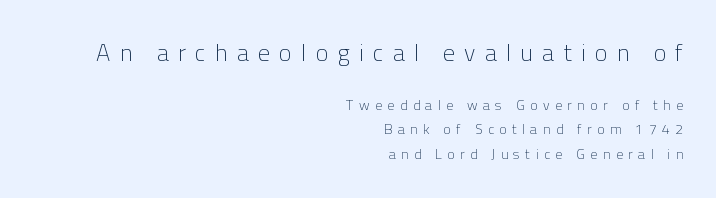
The words here are not underlined. This reads as an unemphasized weight, regular at the heaviest. The lines are quadded right. The font's upright variant was chosen for this text. The rendering inserts visible extra space after every character. The emphasis by scale lands on block number one, above.
